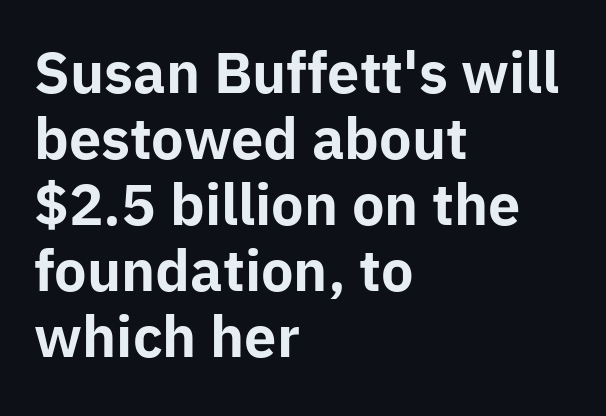
{"serif": "no", "italic": "no", "bold": "yes", "weight": "bold", "width": "normal", "stroke_contrast": "low", "x_height": "medium", "monospaced": "no", "underline": "no", "align": "left", "line_spacing_ratio": 1.2, "letter_spacing": "normal", "letter_spacing_em": 0.0, "glyph_px": 55}
